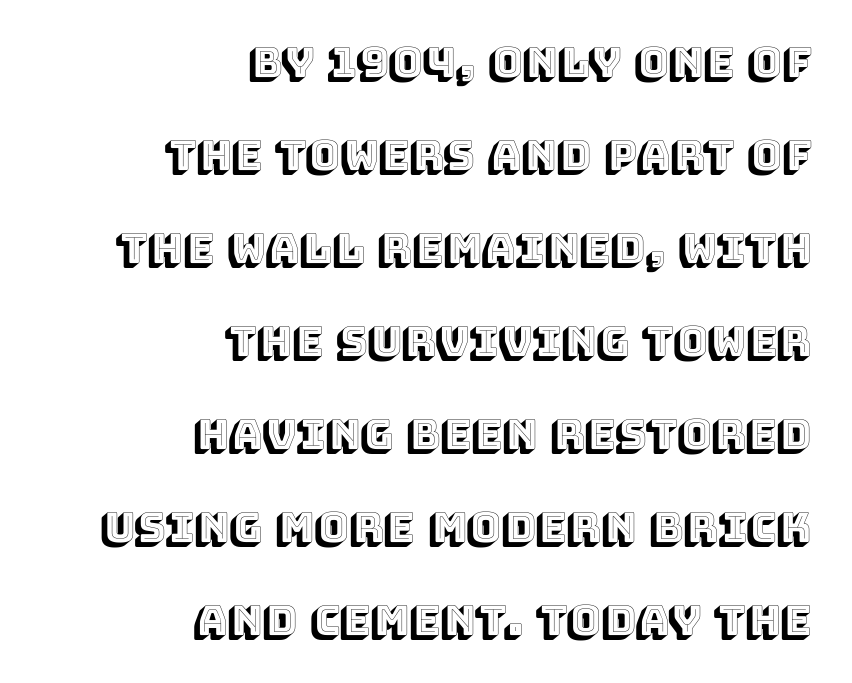
{"italic": "no", "width": "normal", "x_height": "large", "monospaced": "no", "underline": "no", "align": "right", "line_spacing": "loose", "line_spacing_ratio": 2.27, "letter_spacing": "normal", "letter_spacing_em": 0.0, "glyph_px": 41}
